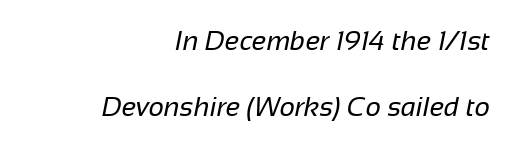
Q: Is the text bold? A: No.
Q: Is the text underlined? A: No.
Q: How is the paragraph aligned? A: Right-aligned.
Q: Is the spacing between letters normal or unusually wide? A: Normal.
Q: Is the spacing between lines tight, normal or loose? A: Loose.
